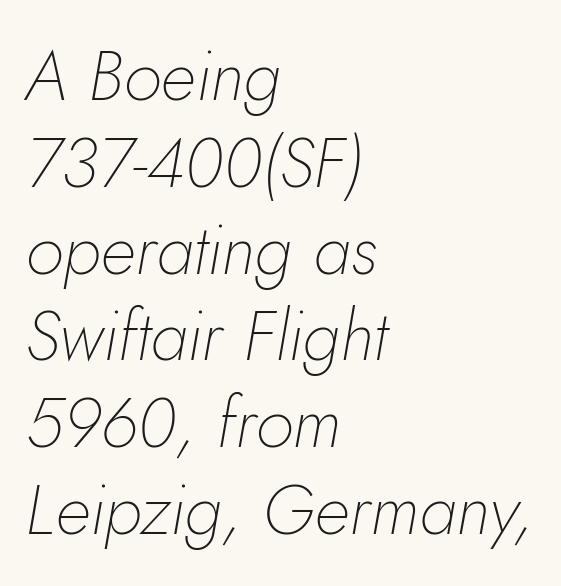
Slant detected: the letters are inclined. Alignment: flush left. Looks like regular typesetting: each glyph gets only the width it needs. The horizontal fit of the characters is conventional and even. No extra ink here — the face is not bold. Descenders are the only things crossing below the line.
